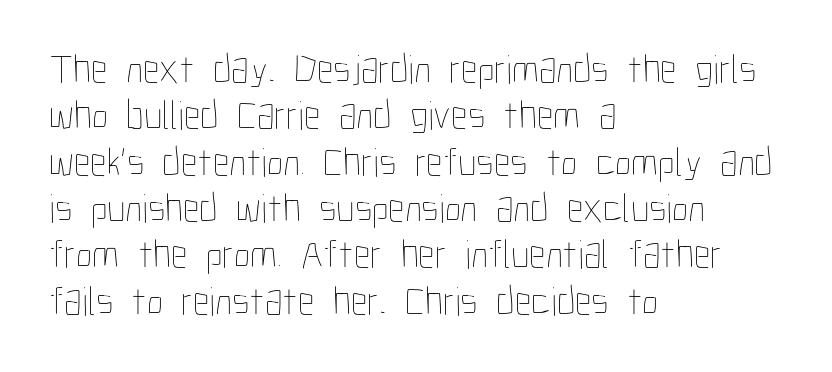
The image shows 41 px thin, condensed type, upright; set left-aligned, tight line spacing (1.13x), normal letter spacing, not underlined; low stroke contrast and a medium x-height.
